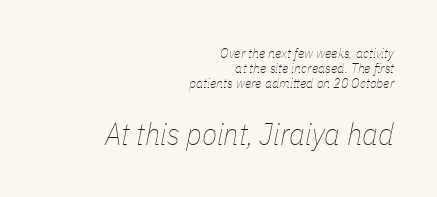
The composition opens small and finishes big. The passage shown is not bold in any degree. The passage shown stacks its lines with hardly any gap. The specimen omits any rule beneath the text block's lines.
